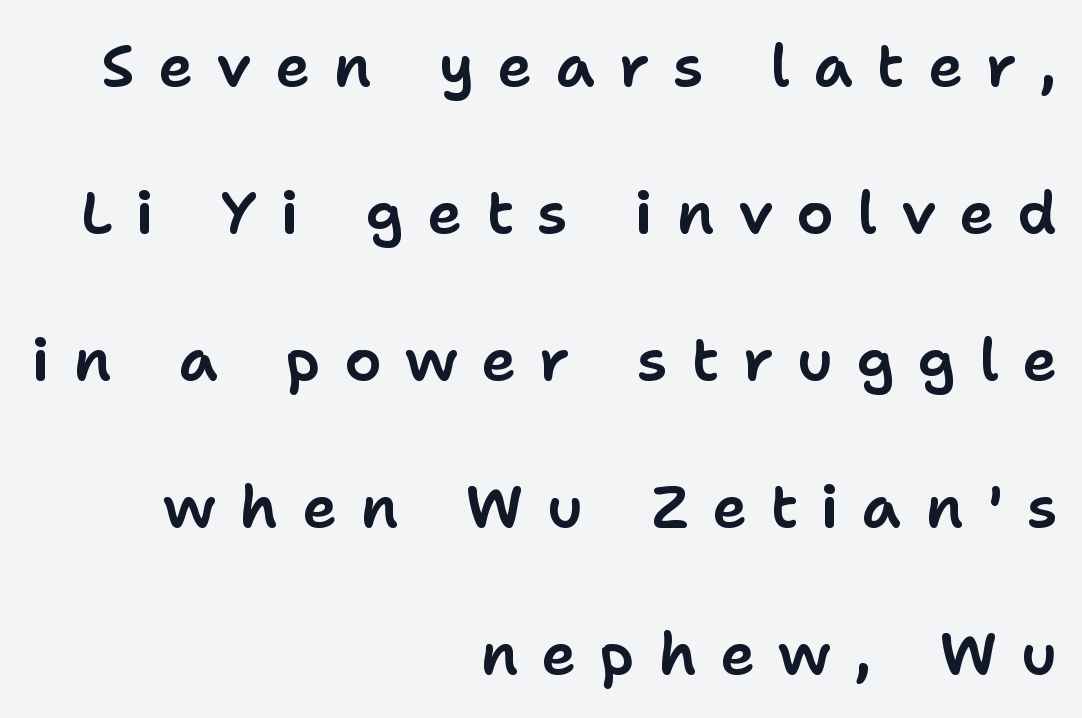
Q: Is the text italic (slanted)? A: No, it is upright.
Q: Is the typeface a serif or a sans-serif typeface? A: Sans-serif.
Q: Is the text underlined? A: No.
Q: How is the paragraph aligned? A: Right-aligned.
Q: Is the spacing between letters normal or unusually wide? A: Unusually wide.
Q: Is the spacing between lines tight, normal or loose? A: Loose.
Q: Width (condensed, normal, or wide)? A: Normal.
Q: Stroke contrast? A: Low.
Q: x-height? A: Medium.
Q: Monospaced? A: No.
